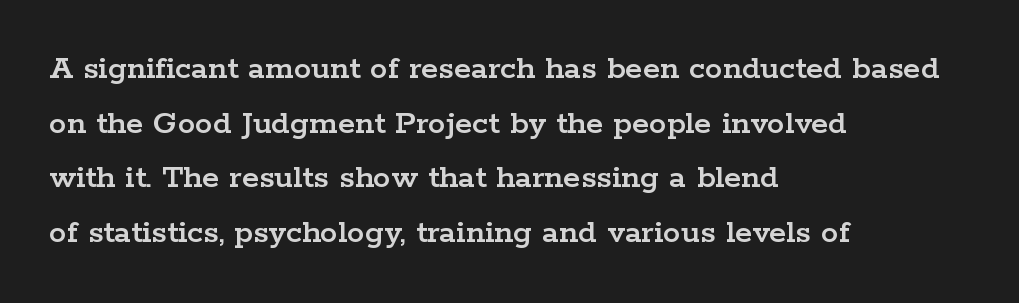
The image shows 35 px wide serif type, upright; set left-aligned, normal line spacing (1.56x), normal letter spacing, not underlined; low stroke contrast and a medium x-height.
